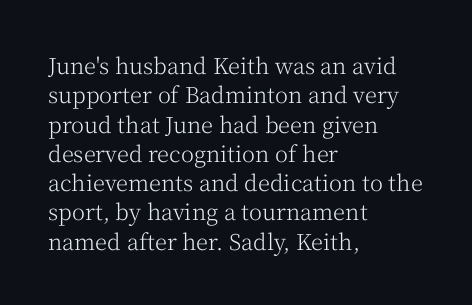
Caption: face not bold, strokes unweighted. Whoever set this chose a conventional vertical rhythm. This sample uses plain, unmodified letter spacing. The lettering stays uniformly vertical, giving the passage a roman look. Rule under the text: the space is simply empty.
